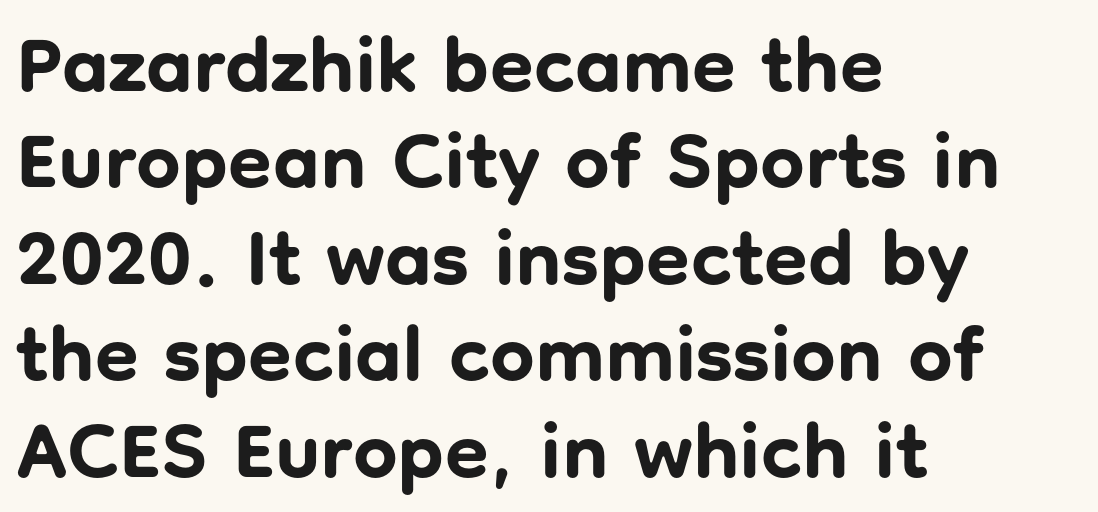
Q: Is the text bold? A: Yes.
Q: Is the text italic (slanted)? A: No, it is upright.
Q: Is the typeface a serif or a sans-serif typeface? A: Sans-serif.
Q: Is the text underlined? A: No.
Q: How is the paragraph aligned? A: Left-aligned.
Q: Is the spacing between letters normal or unusually wide? A: Normal.
Q: Width (condensed, normal, or wide)? A: Normal.
Q: Stroke contrast? A: Low.
Q: x-height? A: Medium.
Q: Monospaced? A: No.
